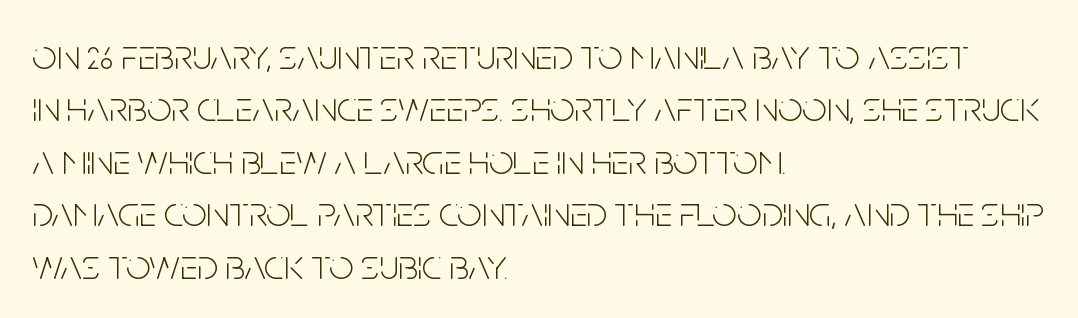
The image shows 43 px light, condensed sans-serif type, upright; set left-aligned, line spacing 1.22x, normal letter spacing, not underlined; low stroke contrast and a large x-height.
